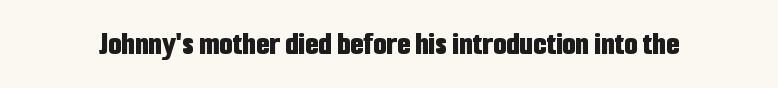
Nothing sits at the stroke ends, so this counts as sans-serif. Here the designer chose a conventional face with non-uniform glyph widths. Words appear dense and cohesive because spacing is normal. Typesetter's note: full bold, strokes at maximum text heaviness.
